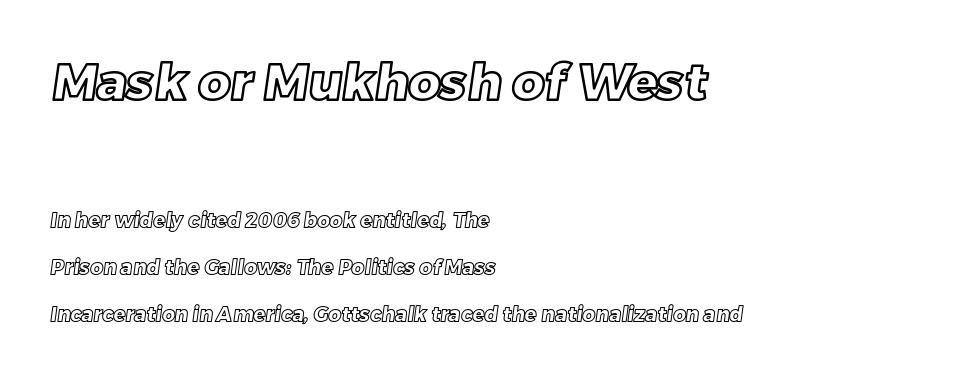
Is there much room between lines? Yes — plenty of vertical air separates them. Words appear dense and cohesive because spacing is normal. Is this a fixed-width face? No — the glyphs have proportional, varying widths. The paragraph shown leans on its left margin. Typesetter's note — upper block bumped up in size, lower block left smaller.
